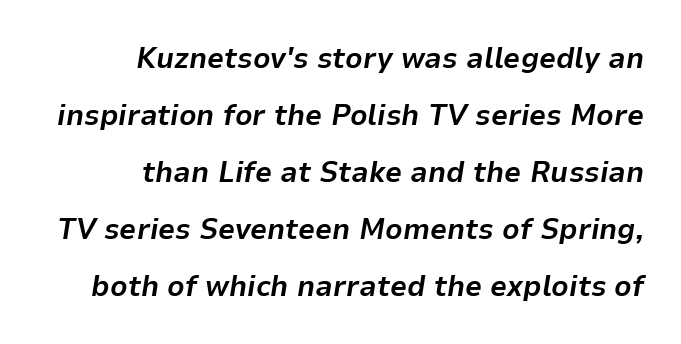
Q: Is the text bold? A: Yes.
Q: Is the text italic (slanted)? A: Yes, it leans right by about 9 degrees.
Q: Is the text underlined? A: No.
Q: How is the paragraph aligned? A: Right-aligned.
Q: Is the spacing between letters normal or unusually wide? A: Normal.
Q: Is the spacing between lines tight, normal or loose? A: Loose.
Q: Width (condensed, normal, or wide)? A: Normal.
Q: Stroke contrast? A: Low.
Q: x-height? A: Medium.
Q: Monospaced? A: No.
